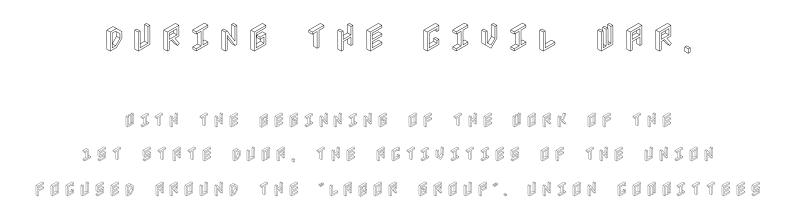
{"italic": "no", "width": "condensed", "x_height": "large", "underline": "no", "align": "center", "line_spacing": "loose", "line_spacing_ratio": 2.14, "letter_spacing": "wide", "letter_spacing_em": 0.2, "larger_block": "first", "size_ratio": 1.94, "glyph_px": 31}
